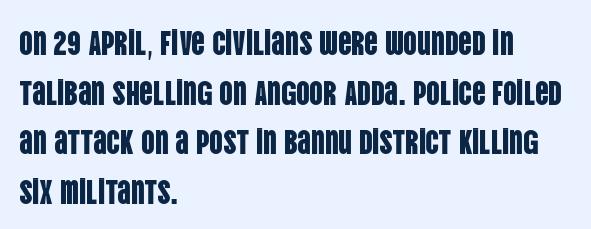
{"serif": "no", "italic": "no", "width": "condensed", "stroke_contrast": "low", "x_height": "large", "monospaced": "no", "underline": "no", "align": "left", "line_spacing": "normal", "line_spacing_ratio": 1.46, "letter_spacing": "normal", "letter_spacing_em": 0.0, "glyph_px": 34}
